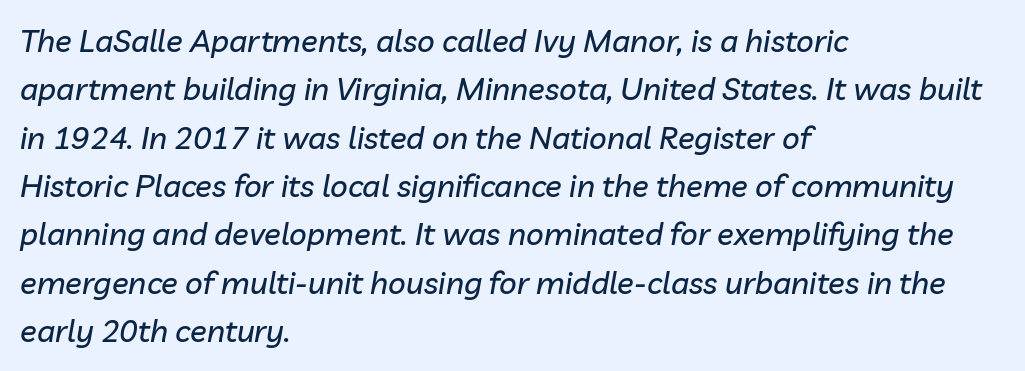
Q: Is the text italic (slanted)? A: Yes, it leans right by about 10 degrees.
Q: Is the text underlined? A: No.
Q: How is the paragraph aligned? A: Left-aligned.
Q: Is the spacing between letters normal or unusually wide? A: Normal.
Q: Is the spacing between lines tight, normal or loose? A: Normal.
Q: Width (condensed, normal, or wide)? A: Normal.
Q: Stroke contrast? A: Low.
Q: x-height? A: Medium.
Q: Monospaced? A: No.
